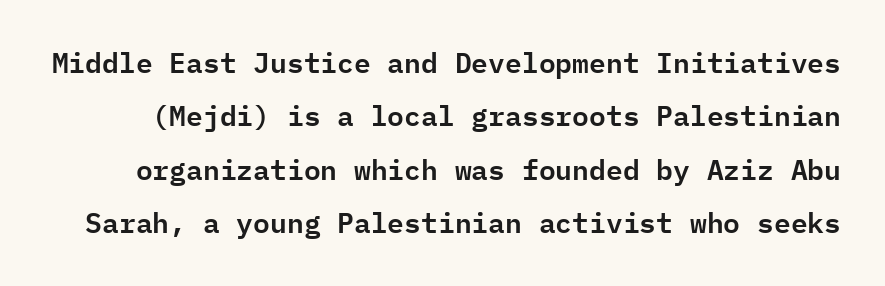
The image shows 28 px sans-serif type, upright, monospaced; set loose line spacing (1.91x), normal letter spacing, not underlined; low stroke contrast and a medium x-height.
